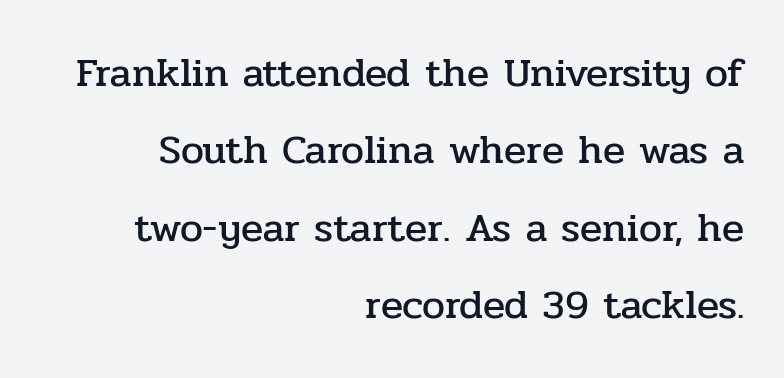
Q: Is the text italic (slanted)? A: No, it is upright.
Q: Is the typeface a serif or a sans-serif typeface? A: Serif.
Q: Is the text underlined? A: No.
Q: How is the paragraph aligned? A: Right-aligned.
Q: Is the spacing between letters normal or unusually wide? A: Normal.
Q: Width (condensed, normal, or wide)? A: Normal.
Q: Stroke contrast? A: Low.
Q: x-height? A: Medium.
Q: Monospaced? A: No.
